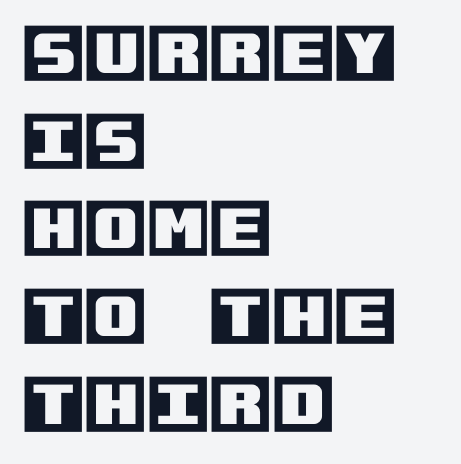
The image shows 64 px text type, upright; set left-aligned, normal line spacing (1.37x), normal letter spacing, not underlined; a large x-height.
